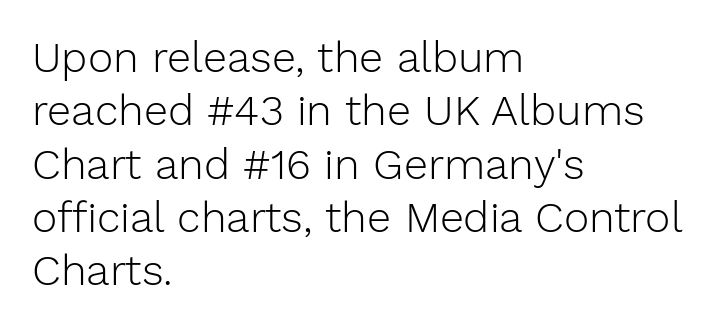
Clear beneath every line of the passage. The strokes carry an ordinary text weight at most. Students, note that the glyphs here touch the page at normal intervals. Serif or sans? Sans — the stroke terminals are bare. Notice how the passage keeps a crisp vertical edge on the left only.
